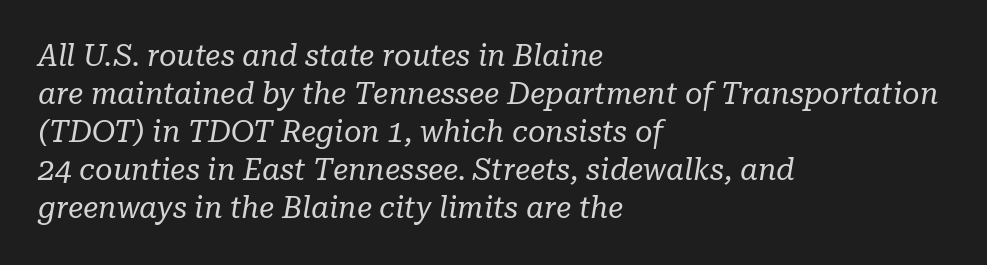
Q: Is the text bold? A: No.
Q: Is the text italic (slanted)? A: Yes, it leans right by about 10 degrees.
Q: Is the typeface a serif or a sans-serif typeface? A: Serif.
Q: Is the text underlined? A: No.
Q: How is the paragraph aligned? A: Left-aligned.
Q: Is the spacing between letters normal or unusually wide? A: Normal.
Q: Is the spacing between lines tight, normal or loose? A: Normal.
Q: Width (condensed, normal, or wide)? A: Normal.
Q: Stroke contrast? A: Low.
Q: x-height? A: Medium.
Q: Monospaced? A: No.
